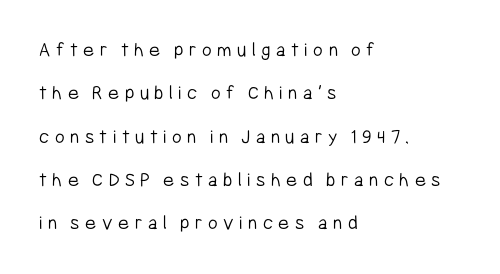
The image shows 21 px text type, upright; set left-aligned, loose line spacing (2.06x), unusually wide letter spacing (+0.26 em), not underlined.
